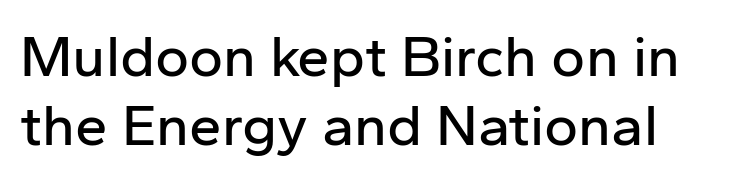
Compared with typical body copy, the letter spacing here is the same. A sans-serif font was chosen for this passage. Ascenders rise straight up at ninety degrees. You could not count columns in this text — the font is proportionally spaced. The words here are not underlined.
